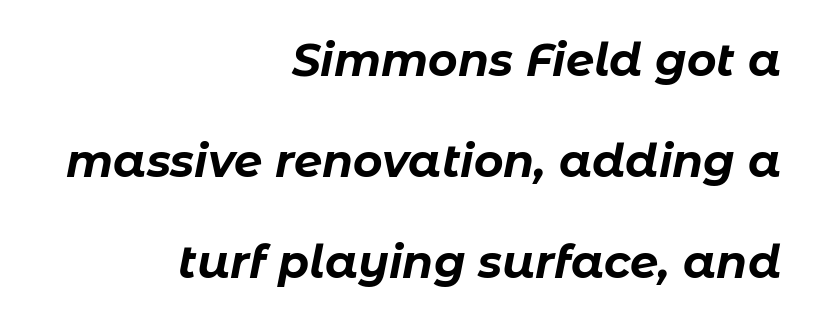
Q: Is the text bold? A: Yes.
Q: Is the text italic (slanted)? A: Yes, it leans right by about 11 degrees.
Q: Is the text underlined? A: No.
Q: How is the paragraph aligned? A: Right-aligned.
Q: Is the spacing between letters normal or unusually wide? A: Normal.
Q: Is the spacing between lines tight, normal or loose? A: Loose.
Q: Width (condensed, normal, or wide)? A: Normal.
Q: Stroke contrast? A: Low.
Q: x-height? A: Medium.
Q: Monospaced? A: No.
